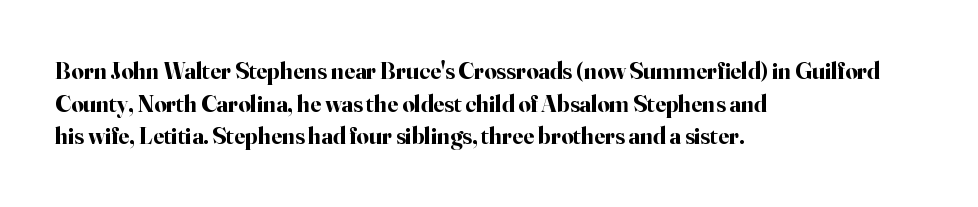
{"italic": "no", "bold": "yes", "underline": "no", "align": "left", "line_spacing": "normal", "line_spacing_ratio": 1.36, "letter_spacing": "normal", "letter_spacing_em": 0.0, "glyph_px": 24}
